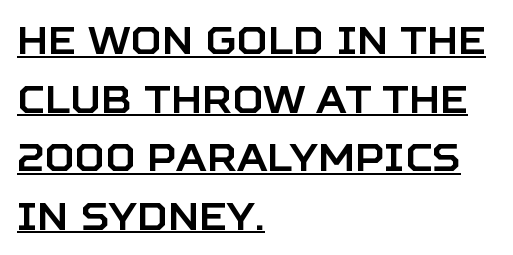
The image shows 38 px sans-serif type, upright; set left-aligned, normal line spacing (1.54x), normal letter spacing, underlined; low stroke contrast and a large x-height.
